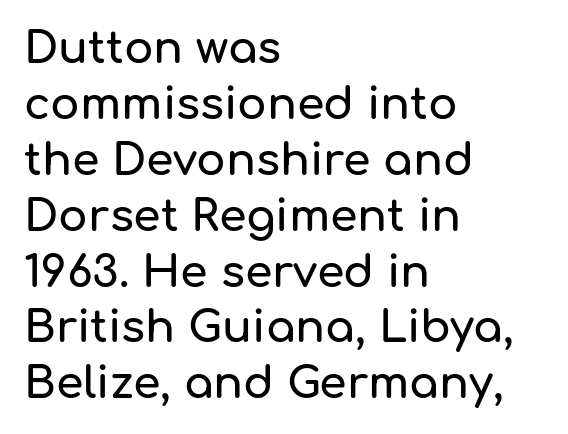
Q: Is the text italic (slanted)? A: No, it is upright.
Q: Is the typeface a serif or a sans-serif typeface? A: Sans-serif.
Q: Is the text underlined? A: No.
Q: How is the paragraph aligned? A: Left-aligned.
Q: Is the spacing between letters normal or unusually wide? A: Normal.
Q: Is the spacing between lines tight, normal or loose? A: Normal.
Q: Width (condensed, normal, or wide)? A: Normal.
Q: Stroke contrast? A: Low.
Q: x-height? A: Medium.
Q: Monospaced? A: No.
